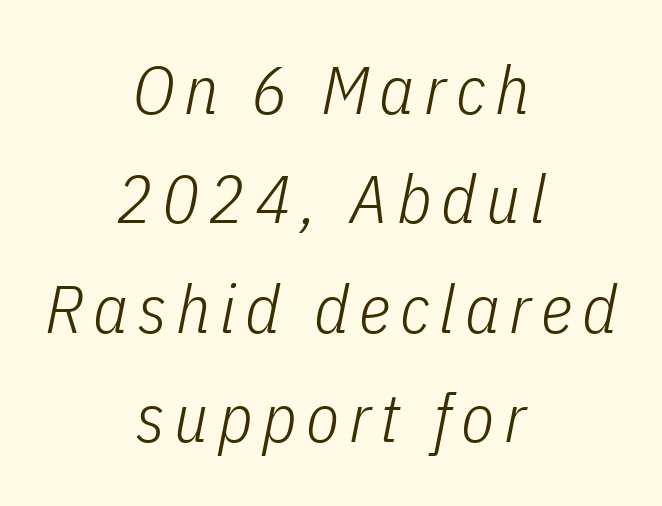
Line spacing here is normal. Underlining? Definitely not there. The lettering tilts uniformly, giving the passage an italic look. Note the varied advance widths — an 'i' is clearly narrower than an 'm'. Every row of glyphs is offset so its center matches the block's center.
